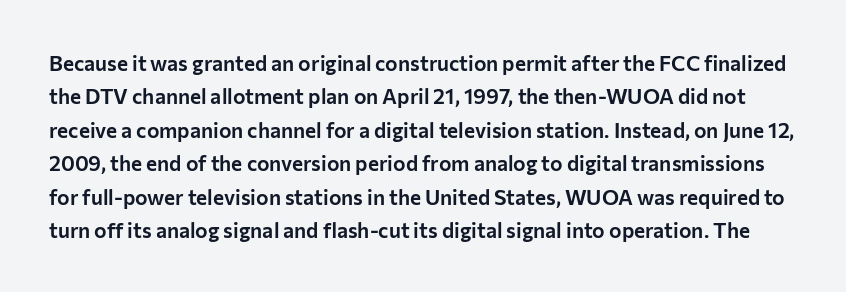
The image shows 21 px text type, upright; set normal line spacing (1.59x), normal letter spacing, not underlined.
